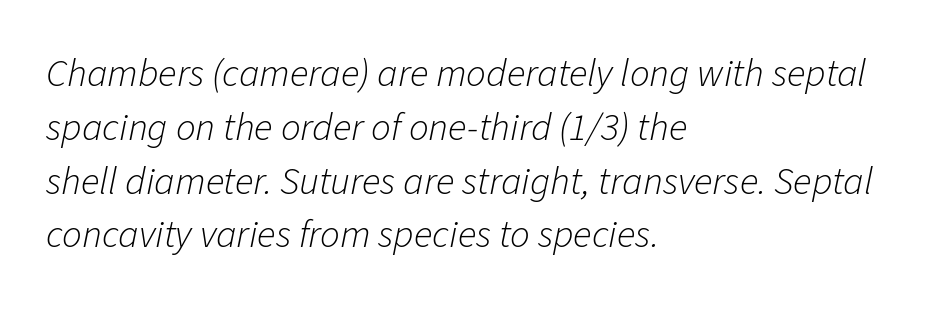
The image shows 39 px light type, italic (leaning right); set left-aligned, normal line spacing (1.38x), normal letter spacing, not underlined; low stroke contrast and a medium x-height.
